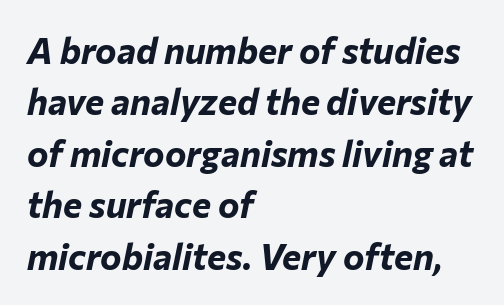
Q: Is the text bold? A: Yes.
Q: Is the text italic (slanted)? A: Yes, it leans right by about 12 degrees.
Q: Is the text underlined? A: No.
Q: How is the paragraph aligned? A: Left-aligned.
Q: Is the spacing between letters normal or unusually wide? A: Normal.
Q: Is the spacing between lines tight, normal or loose? A: Normal.
Q: Width (condensed, normal, or wide)? A: Normal.
Q: Stroke contrast? A: Low.
Q: x-height? A: Medium.
Q: Monospaced? A: No.
